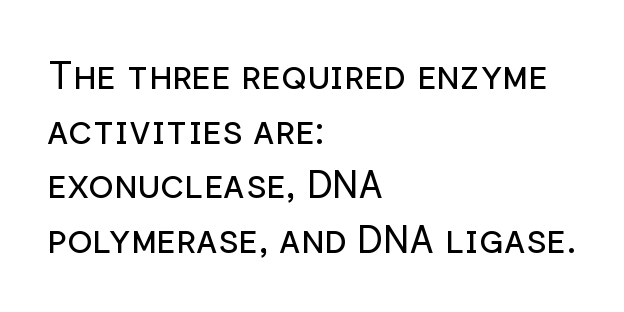
Do the letters lean? They stand straight. The rows are spaced the way most documents space them. Summary of weight: not heavy and not bold. Is this a fixed-width face? No — the glyphs have proportional, varying widths.
